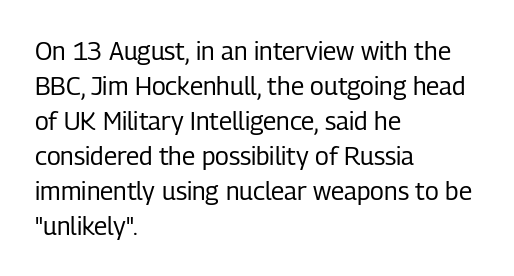
{"italic": "no", "bold": "no", "underline": "no", "align": "left", "line_spacing": "normal", "line_spacing_ratio": 1.4, "letter_spacing": "normal", "letter_spacing_em": 0.0, "glyph_px": 25}
